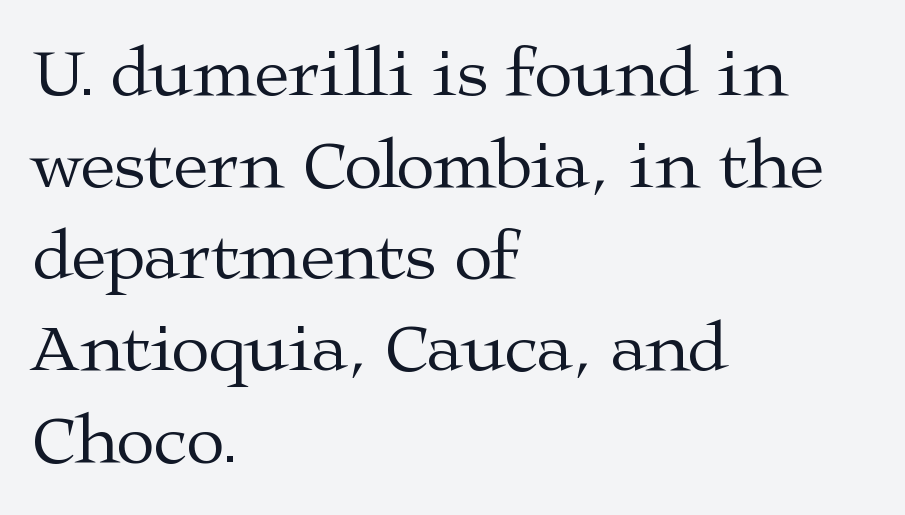
The image shows 70 px regular-weight, wide serif type, upright; set left-aligned, normal line spacing (1.31x), normal letter spacing, not underlined; medium stroke contrast and a medium x-height.
